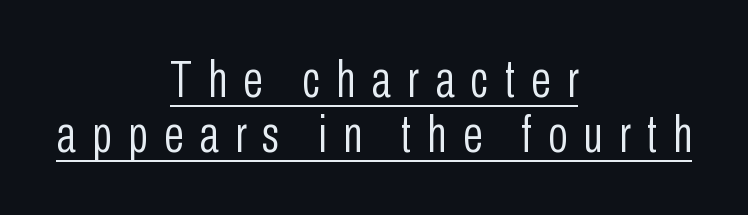
Q: Is the text bold? A: No.
Q: Is the text italic (slanted)? A: No, it is upright.
Q: Is the typeface a serif or a sans-serif typeface? A: Sans-serif.
Q: Is the text underlined? A: Yes.
Q: How is the paragraph aligned? A: Centered.
Q: Is the spacing between letters normal or unusually wide? A: Unusually wide.
Q: Is the spacing between lines tight, normal or loose? A: Tight.
Q: Width (condensed, normal, or wide)? A: Condensed.
Q: Stroke contrast? A: Low.
Q: x-height? A: Medium.
Q: Monospaced? A: No.
